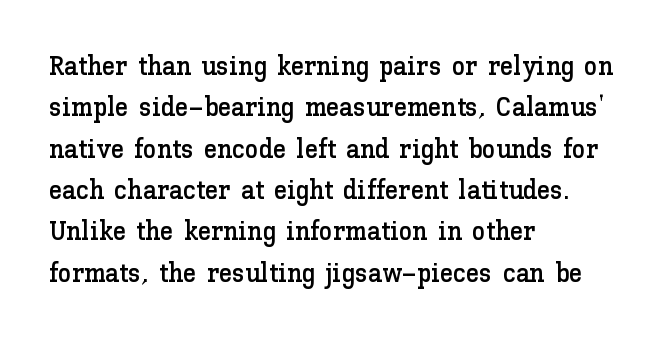
The image shows 27 px text type, upright; set left-aligned, normal line spacing (1.53x), normal letter spacing, not underlined.
